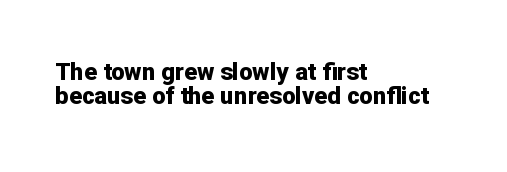
The image shows 24 px bold type, upright; set left-aligned, tight line spacing (0.98x), normal letter spacing, not underlined.
